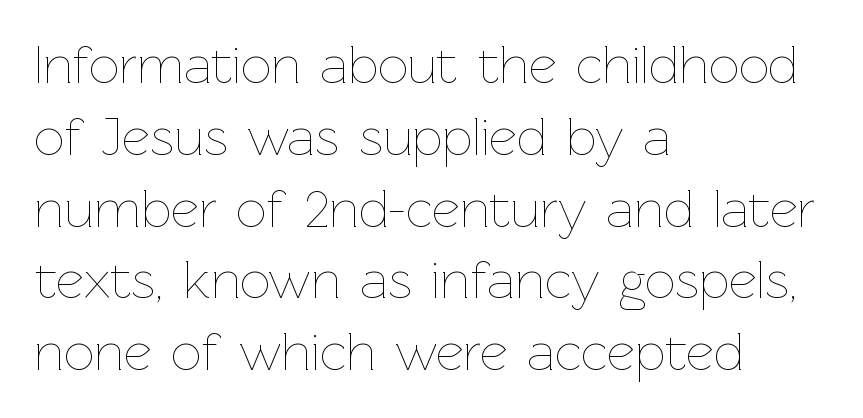
{"italic": "no", "bold": "no", "weight": "thin", "width": "normal", "stroke_contrast": "low", "x_height": "medium", "monospaced": "no", "underline": "no", "align": "left", "line_spacing": "normal", "line_spacing_ratio": 1.33, "letter_spacing": "normal", "letter_spacing_em": 0.0, "glyph_px": 54}
